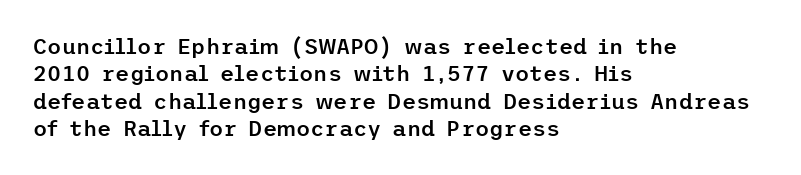
Horizontal bands of white between lines are of average thickness. The rendering keeps characters at their native spacing. The rendering anchors every line to the left-hand side. The type sits square on the baseline with zero lean.
